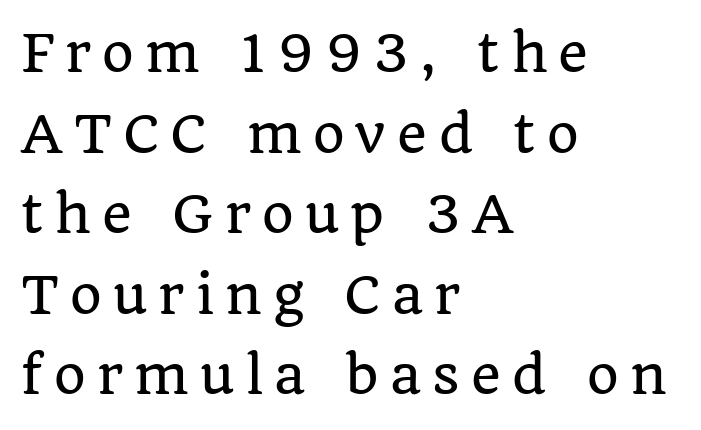
The strip under each line holds only bare page. Honestly, the row spacing looks completely unremarkable. Teacher's note: observe the even left margin — that is flush-left alignment. Character widths vary here, with narrow letters taking less room than wide ones. A serif font was chosen for this passage.
